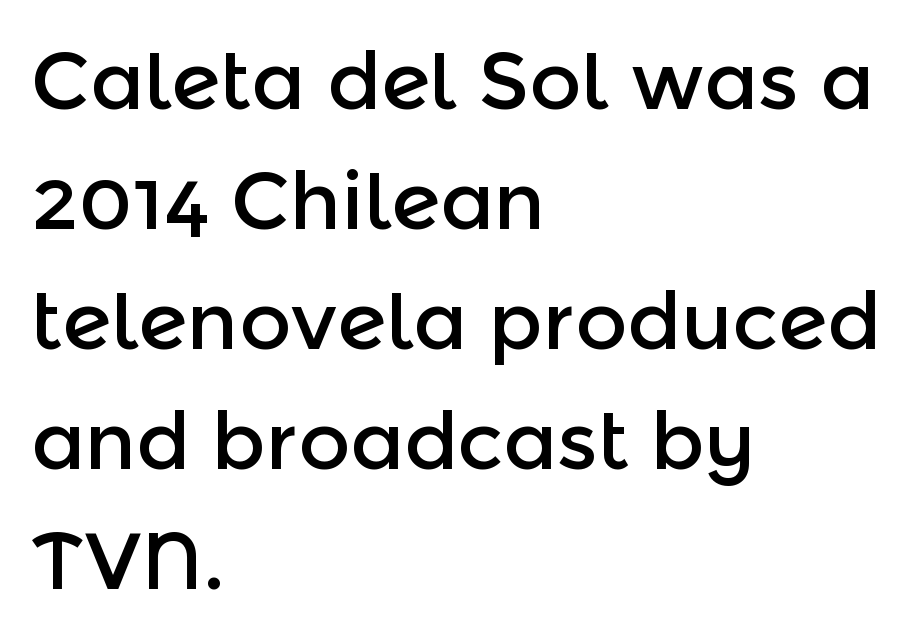
The image shows 80 px sans-serif type, upright; set left-aligned, normal line spacing (1.5x), normal letter spacing, not underlined; a medium x-height.
